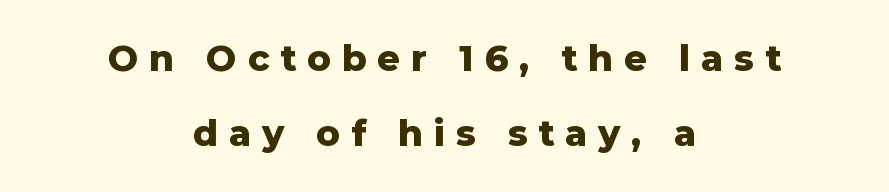
Q: Is the text bold? A: Yes.
Q: Is the text italic (slanted)? A: No, it is upright.
Q: Is the typeface a serif or a sans-serif typeface? A: Sans-serif.
Q: Is the text underlined? A: No.
Q: How is the paragraph aligned? A: Centered.
Q: Is the spacing between letters normal or unusually wide? A: Unusually wide.
Q: Is the spacing between lines tight, normal or loose? A: Loose.
Q: Width (condensed, normal, or wide)? A: Normal.
Q: Stroke contrast? A: Low.
Q: x-height? A: Medium.
Q: Monospaced? A: No.
